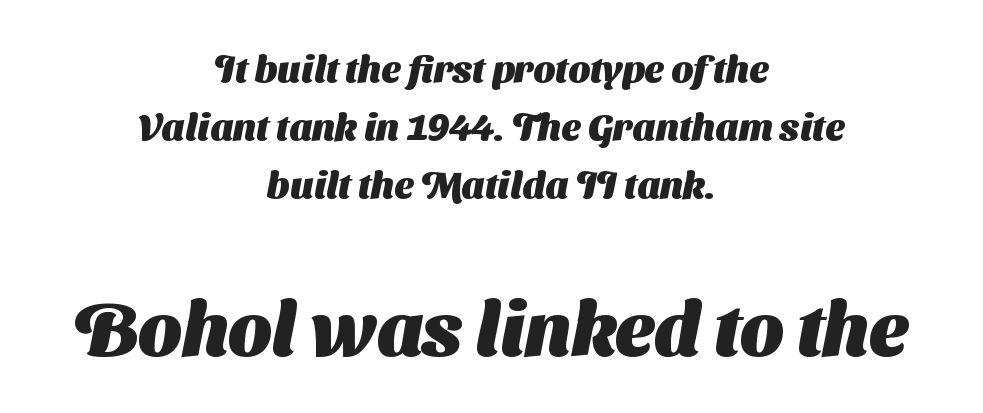
{"serif": "no", "bold": "yes", "weight": "heavy", "width": "normal", "stroke_contrast": "medium", "x_height": "medium", "monospaced": "no", "underline": "no", "align": "center", "line_spacing": "normal", "line_spacing_ratio": 1.52, "letter_spacing": "normal", "letter_spacing_em": 0.0, "larger_block": "second", "size_ratio": 2.0, "glyph_px": 76}
